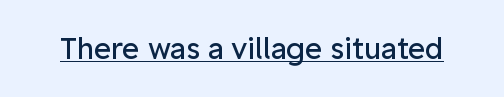
These characters rest on top of a visible drawn line. Ordinary non-slanted type is in use. Is this a heavy cut? Hardly; it is regular or lighter. Here the glyphs are tracked normally, forming tight word shapes.
